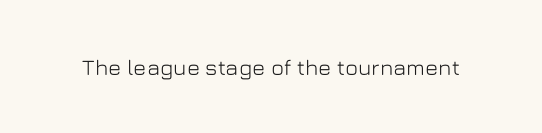
{"italic": "no", "underline": "no", "letter_spacing": "normal", "letter_spacing_em": 0.0, "glyph_px": 22}
